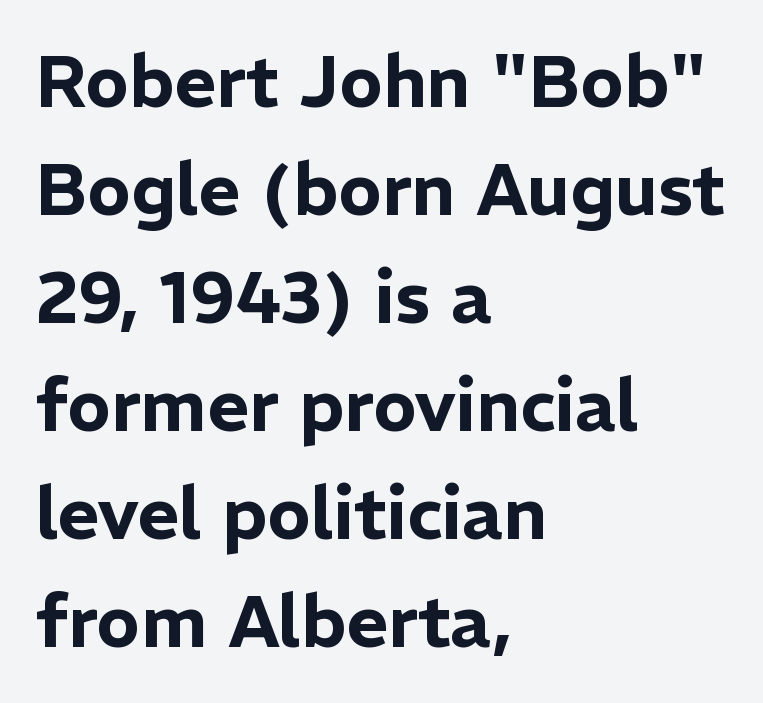
Q: Is the text italic (slanted)? A: No, it is upright.
Q: Is the typeface a serif or a sans-serif typeface? A: Sans-serif.
Q: Is the text underlined? A: No.
Q: How is the paragraph aligned? A: Left-aligned.
Q: Is the spacing between letters normal or unusually wide? A: Normal.
Q: Is the spacing between lines tight, normal or loose? A: Normal.
Q: Width (condensed, normal, or wide)? A: Normal.
Q: Stroke contrast? A: Low.
Q: x-height? A: Medium.
Q: Monospaced? A: No.
